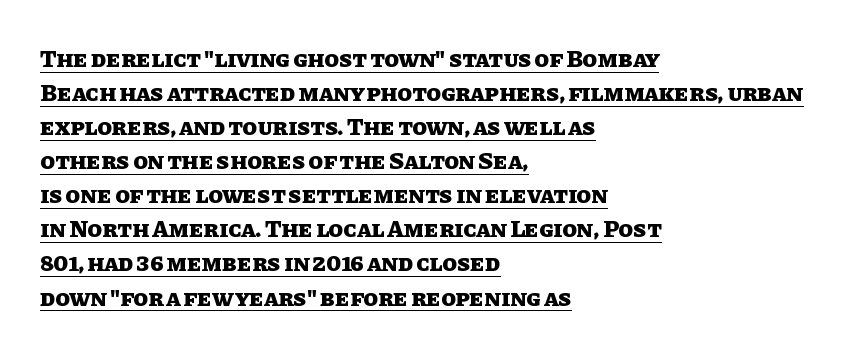
{"italic": "no", "bold": "yes", "underline": "yes", "align": "left", "line_spacing": "normal", "line_spacing_ratio": 1.42, "letter_spacing": "normal", "letter_spacing_em": 0.0, "glyph_px": 24}
